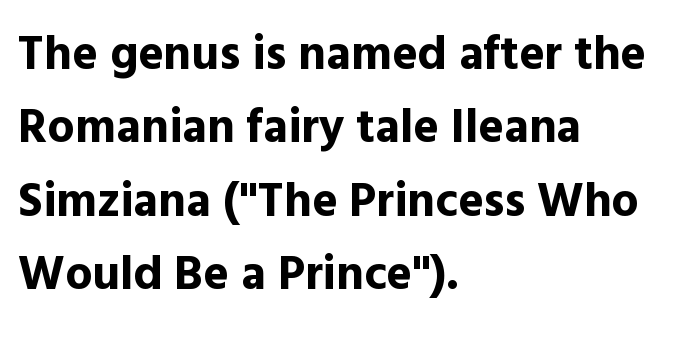
{"serif": "no", "italic": "no", "bold": "yes", "weight": "bold", "width": "normal", "x_height": "medium", "monospaced": "no", "underline": "no", "align": "left", "line_spacing": "normal", "line_spacing_ratio": 1.53, "letter_spacing": "normal", "letter_spacing_em": 0.0, "glyph_px": 48}
